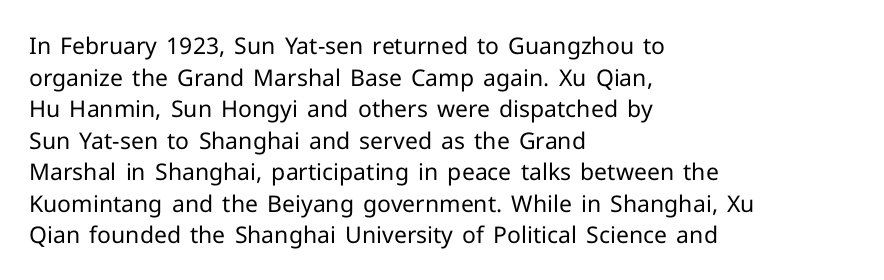
Q: Is the text bold? A: No.
Q: Is the text italic (slanted)? A: No, it is upright.
Q: Is the text underlined? A: No.
Q: How is the paragraph aligned? A: Left-aligned.
Q: Is the spacing between letters normal or unusually wide? A: Normal.
Q: Is the spacing between lines tight, normal or loose? A: Normal.
